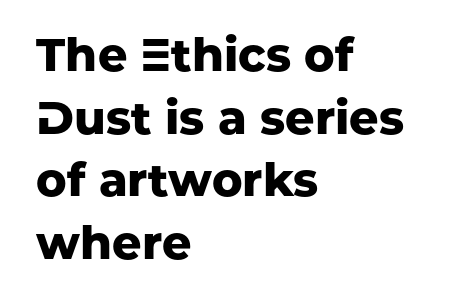
The image shows 46 px heavy sans-serif type, upright; set left-aligned, normal line spacing (1.36x), normal letter spacing, not underlined; low stroke contrast and a medium x-height.
